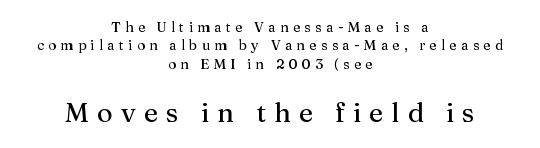
The image shows 27 px text type, upright; set centered, normal line spacing (1.32x), unusually wide letter spacing (+0.3 em), not underlined; the second (bottom) block is 1.93x larger.
